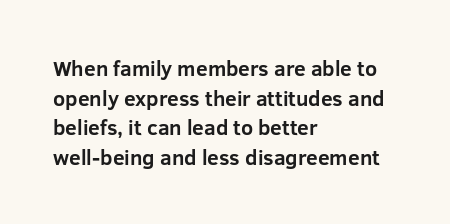
The vertical gap from one line to the next is medium. Beneath every word, the page is bare. Nothing unusual about the tracking: characters are spaced as the font intends. Its strokes are broad and dark, the hallmark of bold type. This sample uses an upright cut, with every glyph sitting square on the baseline. If you drew a ruler down the left edge, every line would touch it.
